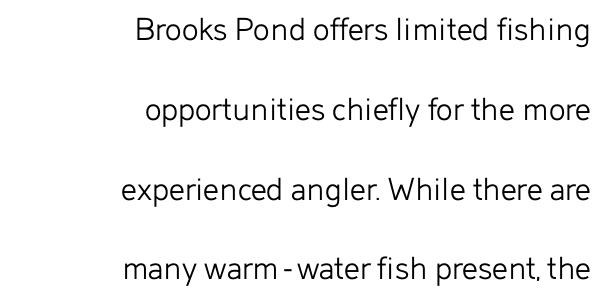
{"serif": "no", "italic": "no", "bold": "no", "weight": "light", "width": "normal", "stroke_contrast": "low", "x_height": "medium", "monospaced": "no", "underline": "no", "align": "right", "line_spacing": "loose", "line_spacing_ratio": 2.28, "letter_spacing": "normal", "letter_spacing_em": 0.0, "glyph_px": 35}
